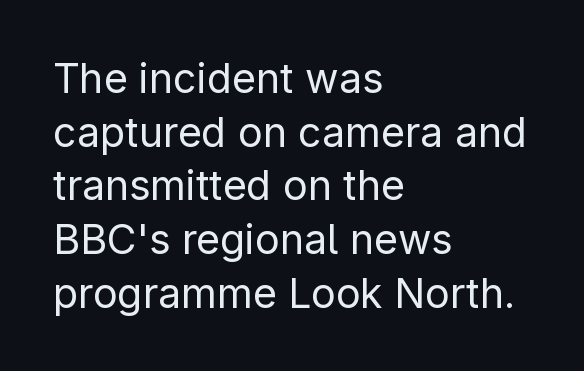
{"serif": "no", "italic": "no", "bold": "no", "weight": "regular", "width": "normal", "stroke_contrast": "low", "x_height": "medium", "monospaced": "no", "underline": "no", "align": "left", "line_spacing": "normal", "line_spacing_ratio": 1.31, "letter_spacing": "normal", "letter_spacing_em": 0.0, "glyph_px": 41}
